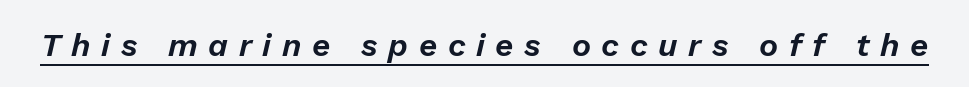
Q: Is the text italic (slanted)? A: Yes, it leans right by about 13 degrees.
Q: Is the text underlined? A: Yes.
Q: Is the spacing between letters normal or unusually wide? A: Unusually wide.
Q: Width (condensed, normal, or wide)? A: Normal.
Q: Stroke contrast? A: Low.
Q: x-height? A: Medium.
Q: Monospaced? A: No.
